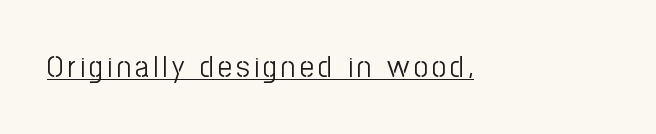
Q: Is the text bold? A: No.
Q: Is the text italic (slanted)? A: No, it is upright.
Q: Is the typeface a serif or a sans-serif typeface? A: Sans-serif.
Q: Is the text underlined? A: Yes.
Q: Width (condensed, normal, or wide)? A: Condensed.
Q: Stroke contrast? A: Low.
Q: x-height? A: Medium.
Q: Monospaced? A: No.
